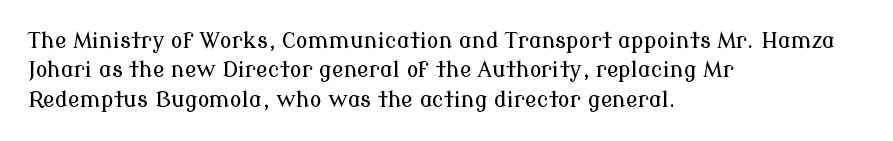
The image shows 22 px text type, upright; set left-aligned, normal line spacing (1.33x), normal letter spacing, not underlined.
